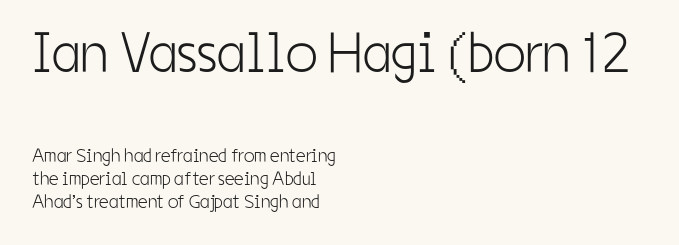
{"serif": "no", "italic": "no", "bold": "no", "weight": "light", "width": "condensed", "stroke_contrast": "low", "x_height": "medium", "monospaced": "no", "underline": "no", "align": "left", "line_spacing_ratio": 1.23, "letter_spacing": "normal", "letter_spacing_em": 0.0, "larger_block": "first", "size_ratio": 3.0, "glyph_px": 57}
